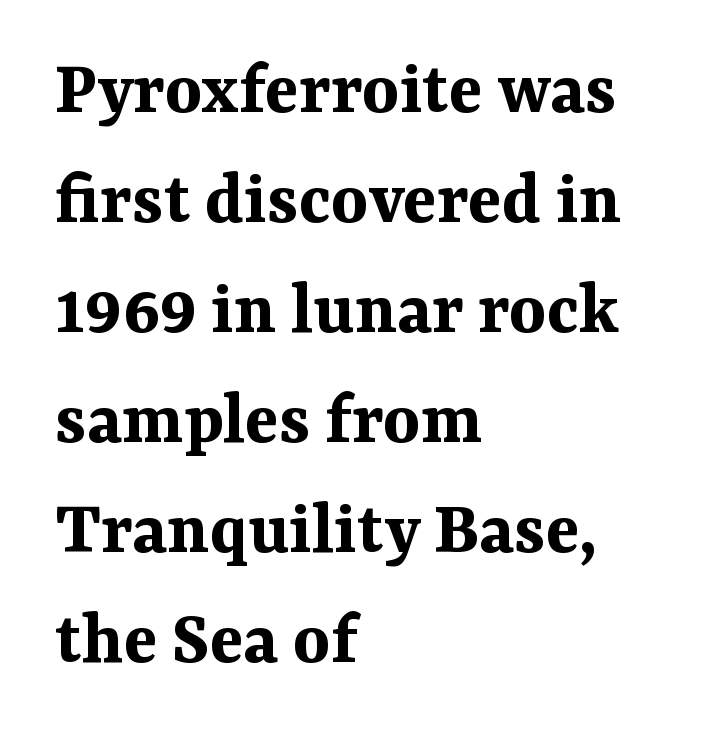
Q: Is the text bold? A: Yes.
Q: Is the text italic (slanted)? A: No, it is upright.
Q: Is the typeface a serif or a sans-serif typeface? A: Serif.
Q: Is the text underlined? A: No.
Q: How is the paragraph aligned? A: Left-aligned.
Q: Is the spacing between letters normal or unusually wide? A: Normal.
Q: Is the spacing between lines tight, normal or loose? A: Normal.
Q: Width (condensed, normal, or wide)? A: Normal.
Q: Stroke contrast? A: Medium.
Q: x-height? A: Medium.
Q: Monospaced? A: No.
